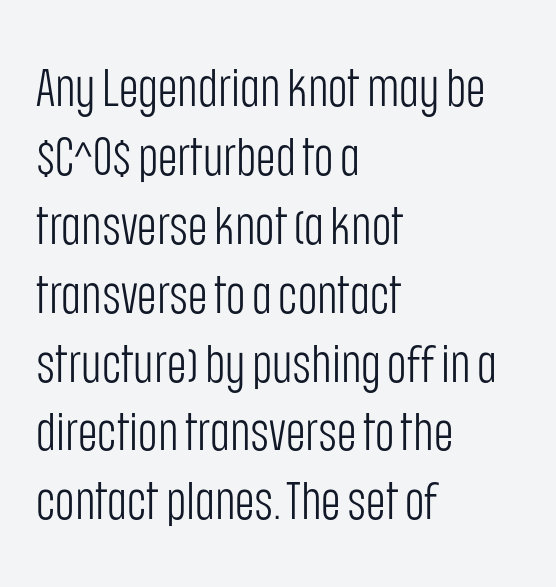
Q: Is the text bold? A: No.
Q: Is the text italic (slanted)? A: No, it is upright.
Q: Is the typeface a serif or a sans-serif typeface? A: Sans-serif.
Q: Is the text underlined? A: No.
Q: How is the paragraph aligned? A: Left-aligned.
Q: Is the spacing between letters normal or unusually wide? A: Normal.
Q: Is the spacing between lines tight, normal or loose? A: Normal.
Q: Width (condensed, normal, or wide)? A: Condensed.
Q: Stroke contrast? A: Low.
Q: x-height? A: Large.
Q: Monospaced? A: No.
